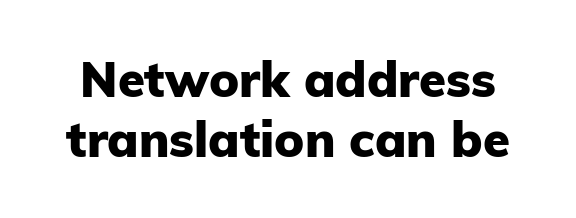
Q: Is the text bold? A: Yes.
Q: Is the text italic (slanted)? A: No, it is upright.
Q: Is the typeface a serif or a sans-serif typeface? A: Sans-serif.
Q: Is the text underlined? A: No.
Q: Is the spacing between letters normal or unusually wide? A: Normal.
Q: Width (condensed, normal, or wide)? A: Normal.
Q: Stroke contrast? A: Low.
Q: x-height? A: Medium.
Q: Monospaced? A: No.
